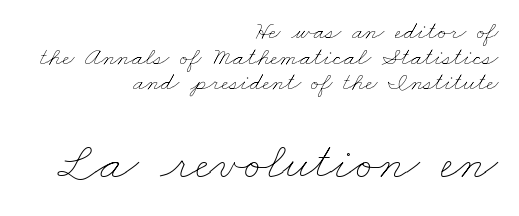
{"bold": "no", "weight": "thin", "width": "wide", "stroke_contrast": "low", "x_height": "small", "monospaced": "no", "underline": "no", "align": "right", "line_spacing": "tight", "line_spacing_ratio": 0.99, "letter_spacing": "normal", "letter_spacing_em": 0.0, "larger_block": "second", "size_ratio": 2.04, "glyph_px": 53}
